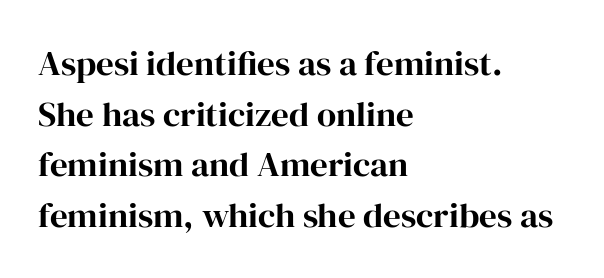
The type is set solid horizontally, with unmodified tracking. These lines sit exactly where default settings would place them. Check the space under the baseline: it is left empty. The typeface chosen for these lines features serifs. Posture: vertical.
